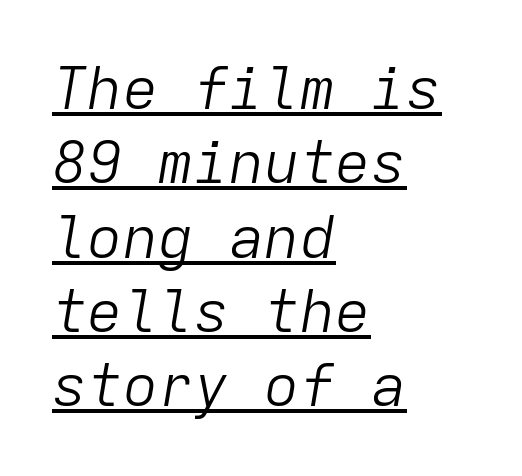
{"italic": "yes", "lean": "right", "slant_degrees": 9, "bold": "no", "weight": "light", "width": "normal", "stroke_contrast": "low", "x_height": "medium", "monospaced": "yes", "underline": "yes", "align": "left", "line_spacing": "normal", "line_spacing_ratio": 1.26, "letter_spacing": "normal", "letter_spacing_em": 0.0, "glyph_px": 59}
